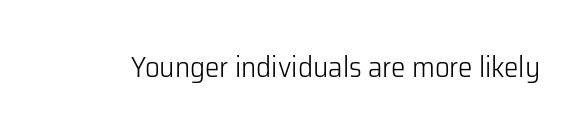
{"serif": "no", "italic": "no", "bold": "no", "weight": "light", "width": "normal", "stroke_contrast": "low", "x_height": "medium", "monospaced": "no", "underline": "no", "letter_spacing": "normal", "letter_spacing_em": 0.0, "glyph_px": 29}
